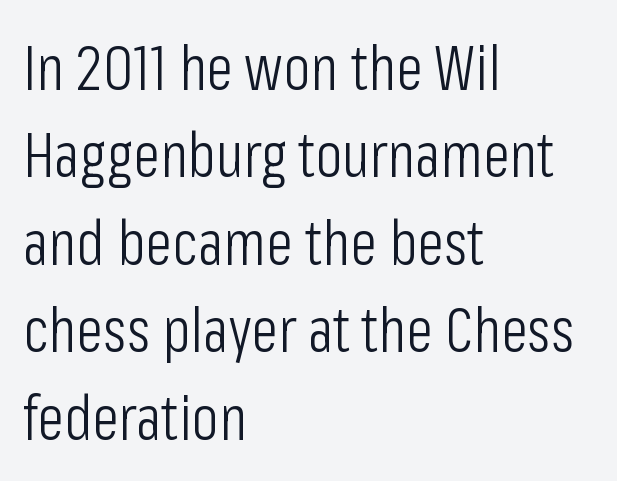
{"serif": "no", "italic": "no", "bold": "no", "weight": "light", "width": "condensed", "stroke_contrast": "low", "x_height": "medium", "monospaced": "no", "underline": "no", "align": "left", "line_spacing": "normal", "line_spacing_ratio": 1.41, "letter_spacing": "normal", "letter_spacing_em": 0.0, "glyph_px": 62}
